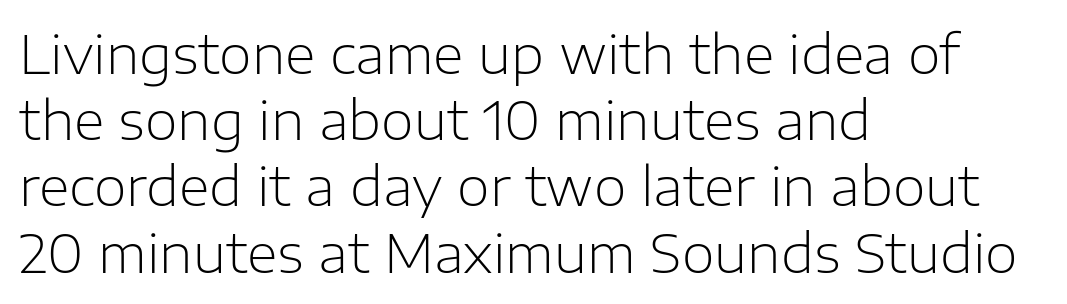
The image shows 53 px light sans-serif type, upright; set left-aligned, normal line spacing (1.25x), normal letter spacing, not underlined; low stroke contrast and a medium x-height.
